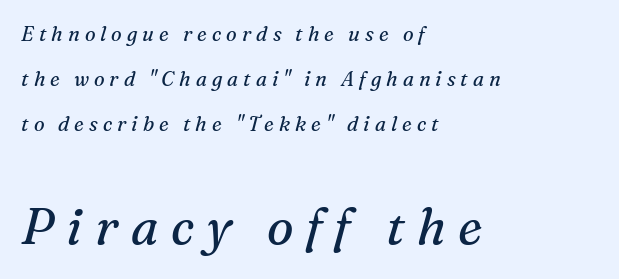
The image shows 50 px regular-weight serif type, italic (leaning right); set left-aligned, loose line spacing (2.24x), unusually wide letter spacing (+0.25 em), not underlined; the second (bottom) block is 2.5x larger; medium stroke contrast and a medium x-height.
